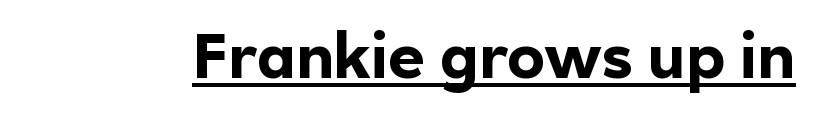
This is sans-serif lettering, the kind often seen on screens and signage. Does extra space separate the letters? No, they use regular spacing. Rendered with straight, roman letterforms. This sample has the flowing, uneven cadence of proportional lettering.
